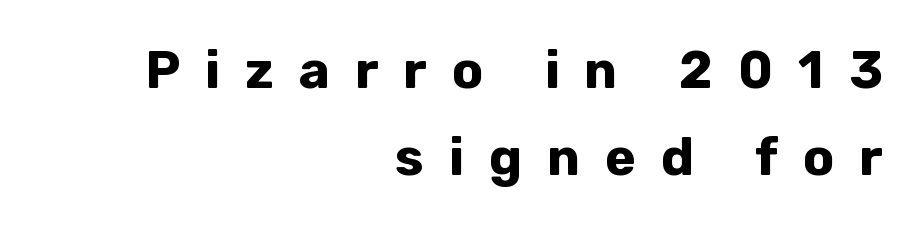
The image shows 52 px bold sans-serif type, upright; set right-aligned, normal line spacing (1.68x), unusually wide letter spacing (+0.48 em), not underlined; low stroke contrast and a medium x-height.
